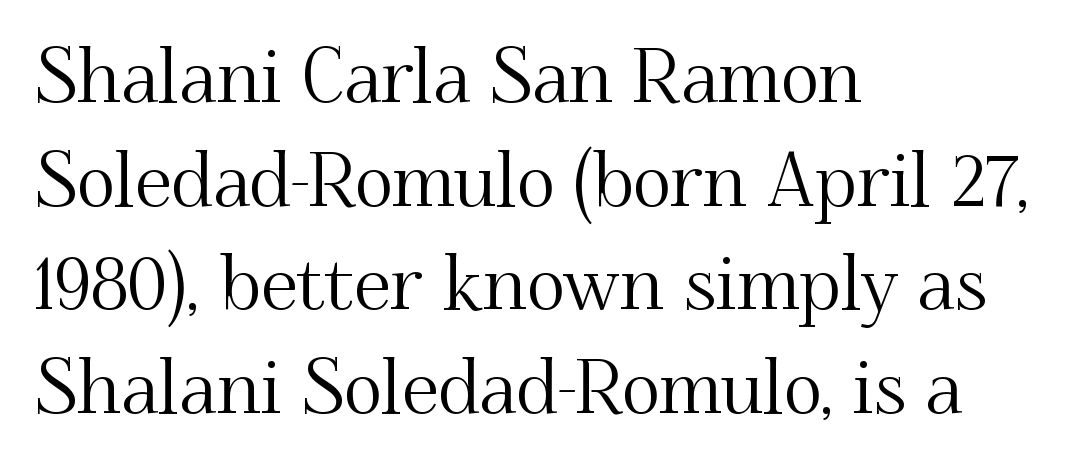
{"serif": "yes", "italic": "no", "width": "normal", "stroke_contrast": "medium", "x_height": "small", "monospaced": "no", "underline": "no", "align": "left", "line_spacing": "normal", "line_spacing_ratio": 1.4, "letter_spacing": "normal", "letter_spacing_em": 0.0, "glyph_px": 74}
